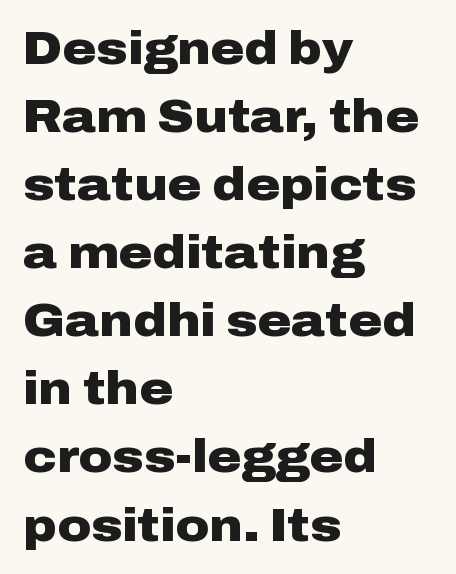
Q: Is the text bold? A: Yes.
Q: Is the text italic (slanted)? A: No, it is upright.
Q: Is the typeface a serif or a sans-serif typeface? A: Sans-serif.
Q: Is the text underlined? A: No.
Q: How is the paragraph aligned? A: Left-aligned.
Q: Is the spacing between letters normal or unusually wide? A: Normal.
Q: Is the spacing between lines tight, normal or loose? A: Normal.
Q: Width (condensed, normal, or wide)? A: Wide.
Q: Stroke contrast? A: Low.
Q: x-height? A: Medium.
Q: Monospaced? A: No.
